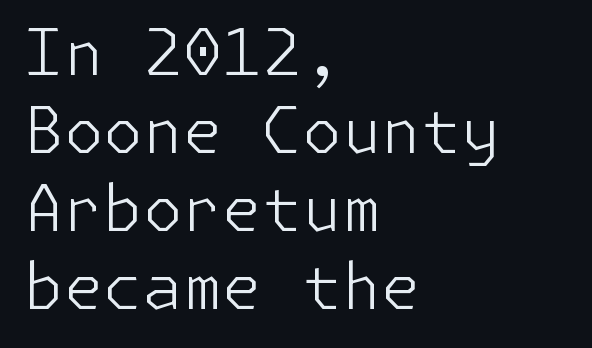
Does extra space separate the letters? No, they use regular spacing. Upright lettering throughout. A light-to-regular cut is what we see here. A sans-serif font was chosen for this passage. The lines are quadded left. Descender tails drop into unmarked territory.
